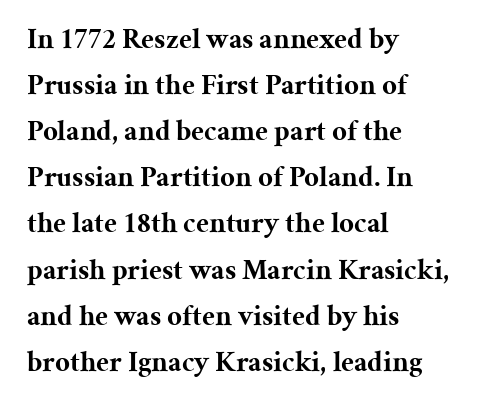
The image shows 29 px bold serif type, upright; set left-aligned, normal line spacing (1.59x), normal letter spacing, not underlined; medium stroke contrast and a medium x-height.
